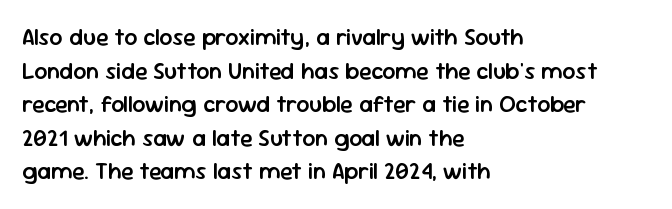
The image shows 23 px text type, upright; set left-aligned, normal line spacing (1.46x), normal letter spacing, not underlined.
